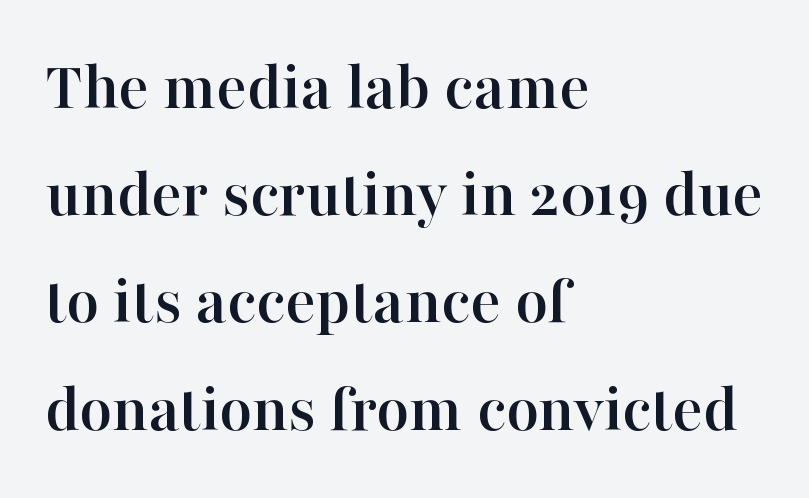
The image shows 71 px serif type, upright; set left-aligned, normal line spacing (1.51x), normal letter spacing, not underlined; high stroke contrast and a medium x-height.
